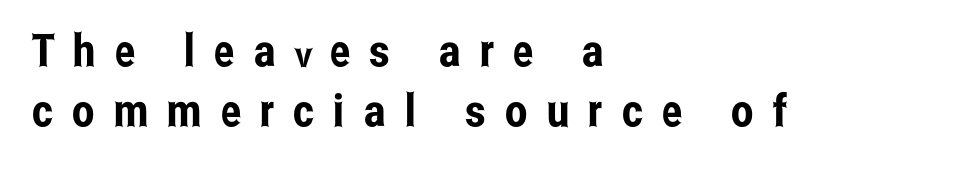
Rows of type keep a routine distance in the vertical direction. Does the type have serifs? No, each stem ends abruptly. Decoration check: the copy has no underline. Do the letters lean? They stand straight. Character widths vary here, with narrow letters taking less room than wide ones.
